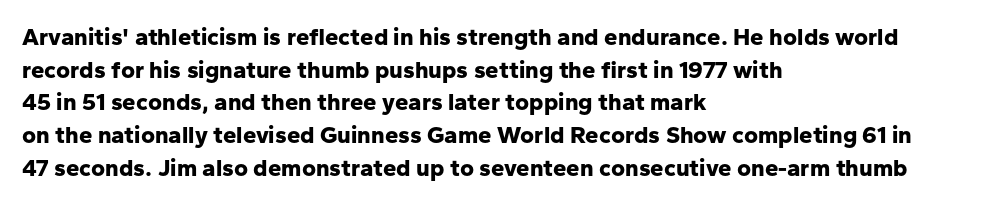
{"italic": "no", "bold": "yes", "underline": "no", "align": "left", "line_spacing": "normal", "line_spacing_ratio": 1.36, "letter_spacing": "normal", "letter_spacing_em": 0.0, "glyph_px": 24}
